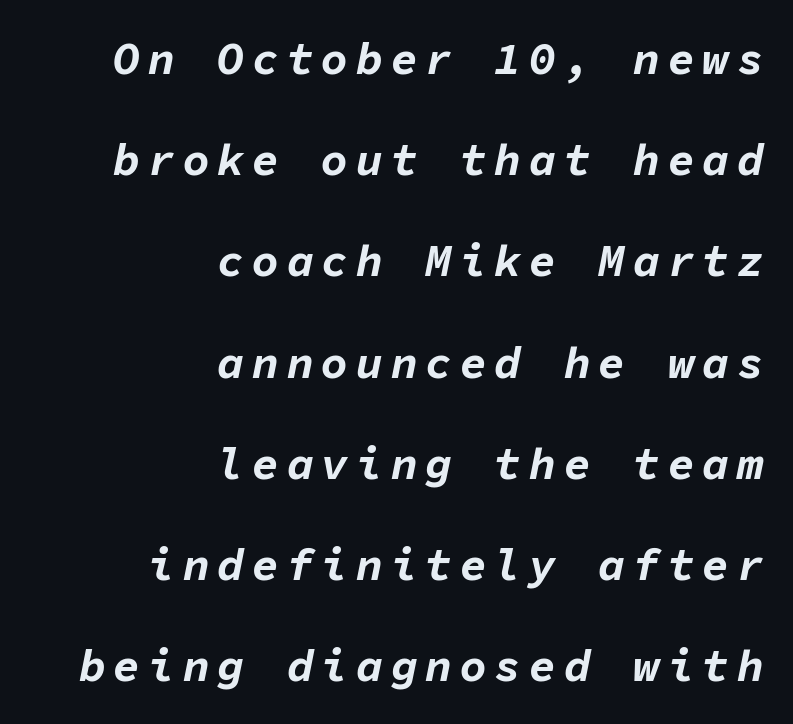
{"italic": "yes", "lean": "right", "slant_degrees": 11, "bold": "yes", "weight": "bold", "width": "normal", "stroke_contrast": "low", "x_height": "medium", "monospaced": "yes", "underline": "no", "align": "right", "line_spacing": "loose", "line_spacing_ratio": 2.25, "glyph_px": 45}
